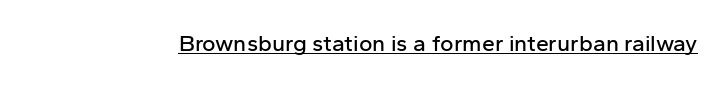
The image shows 23 px text type, upright; set normal letter spacing, underlined.
